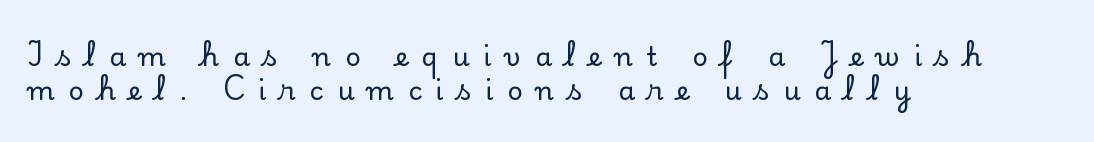
The typography opts for an upright posture over an oblique one. The lines are quadded left. Line spacing here is normal. The words here are not underlined. Between one letter and the next there's a generous, obvious gap.
